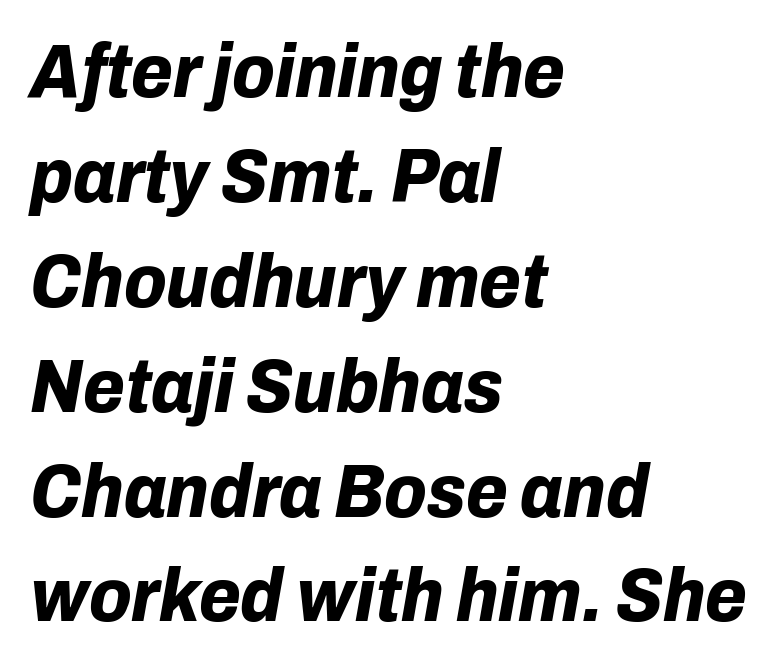
The image shows 76 px bold type, italic (leaning right); set left-aligned, normal line spacing (1.38x), normal letter spacing, not underlined; low stroke contrast and a medium x-height.
